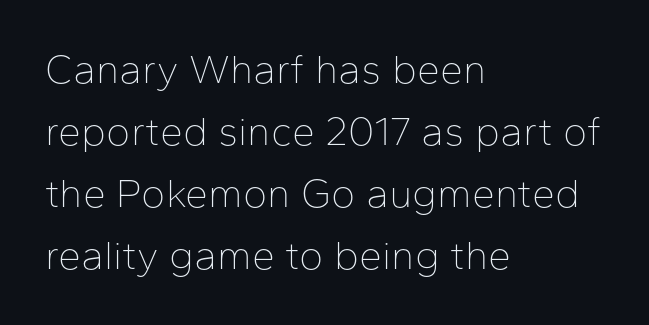
Q: Is the text bold? A: No.
Q: Is the text italic (slanted)? A: No, it is upright.
Q: Is the typeface a serif or a sans-serif typeface? A: Sans-serif.
Q: Is the text underlined? A: No.
Q: How is the paragraph aligned? A: Left-aligned.
Q: Is the spacing between letters normal or unusually wide? A: Normal.
Q: Is the spacing between lines tight, normal or loose? A: Normal.
Q: Width (condensed, normal, or wide)? A: Normal.
Q: Stroke contrast? A: Low.
Q: x-height? A: Medium.
Q: Monospaced? A: No.
